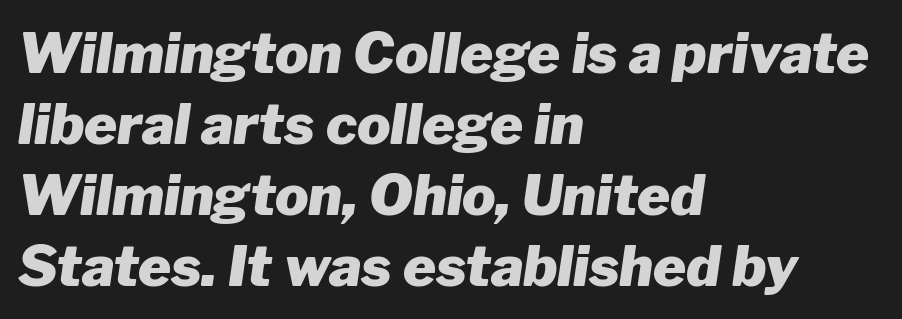
The image shows 56 px heavy type, italic (leaning right); set left-aligned, normal line spacing (1.27x), normal letter spacing, not underlined; low stroke contrast and a medium x-height.
